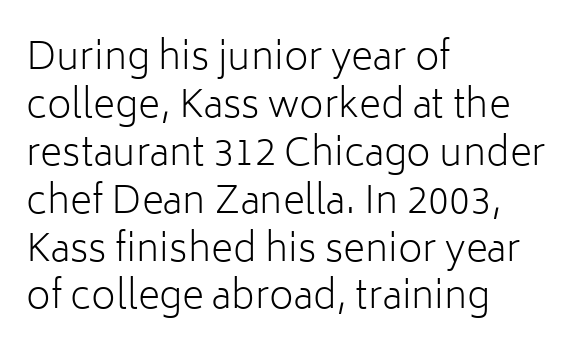
Q: Is the text bold? A: No.
Q: Is the text italic (slanted)? A: No, it is upright.
Q: Is the typeface a serif or a sans-serif typeface? A: Sans-serif.
Q: Is the text underlined? A: No.
Q: How is the paragraph aligned? A: Left-aligned.
Q: Is the spacing between letters normal or unusually wide? A: Normal.
Q: Is the spacing between lines tight, normal or loose? A: Normal.
Q: Width (condensed, normal, or wide)? A: Normal.
Q: Stroke contrast? A: Low.
Q: x-height? A: Medium.
Q: Monospaced? A: No.
